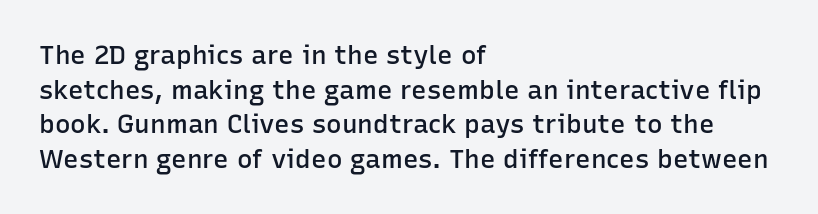
{"italic": "no", "bold": "semi", "underline": "no", "align": "left", "line_spacing": "normal", "line_spacing_ratio": 1.33, "letter_spacing": "normal", "letter_spacing_em": 0.0, "glyph_px": 26}
